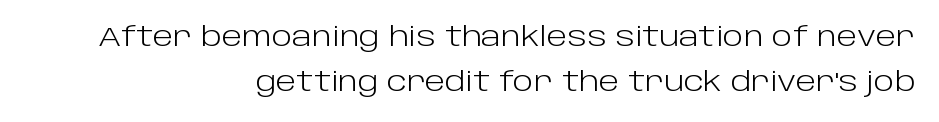
Q: Is the text bold? A: No.
Q: Is the text italic (slanted)? A: No, it is upright.
Q: Is the text underlined? A: No.
Q: How is the paragraph aligned? A: Right-aligned.
Q: Is the spacing between letters normal or unusually wide? A: Normal.
Q: Is the spacing between lines tight, normal or loose? A: Normal.
